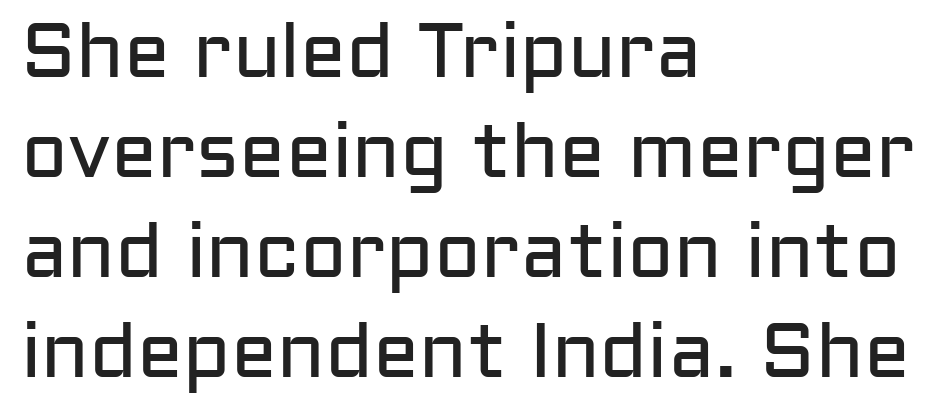
The space beneath each line is pristine and unruled. This sample uses plain, unmodified letter spacing. Each new line begins a customary step beneath the previous one. This reads as an unemphasized weight, regular at the heaviest.
